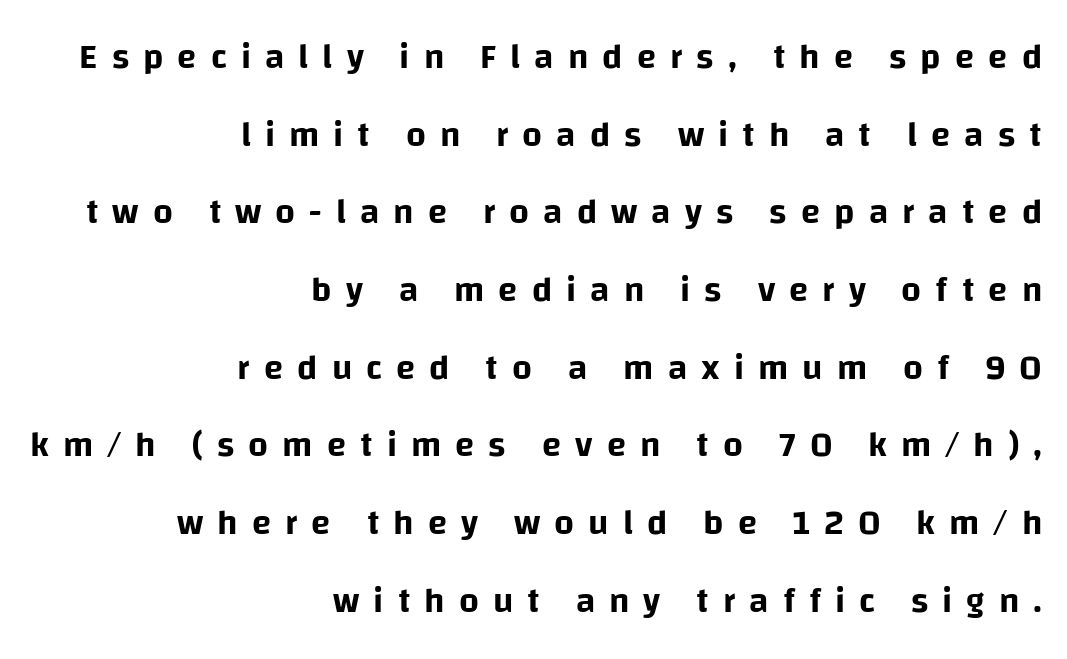
The image shows 35 px sans-serif type, upright; set right-aligned, loose line spacing (2.22x), unusually wide letter spacing (+0.4 em), not underlined; low stroke contrast and a large x-height.
